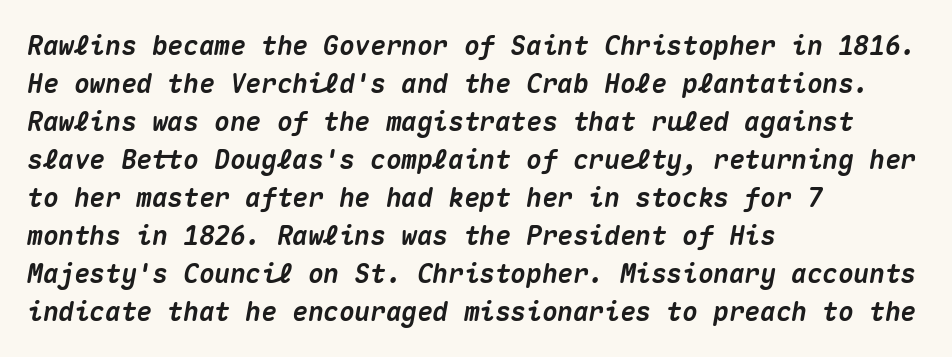
Q: Is the text bold? A: Yes.
Q: Is the text italic (slanted)? A: Yes, it leans right by about 10 degrees.
Q: Is the text underlined? A: No.
Q: How is the paragraph aligned? A: Left-aligned.
Q: Is the spacing between letters normal or unusually wide? A: Normal.
Q: Is the spacing between lines tight, normal or loose? A: Normal.
